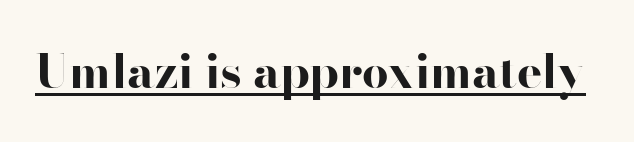
{"serif": "no", "italic": "no", "bold": "yes", "weight": "bold", "width": "wide", "stroke_contrast": "high", "x_height": "small", "monospaced": "no", "underline": "yes", "letter_spacing": "normal", "letter_spacing_em": 0.0, "glyph_px": 47}
